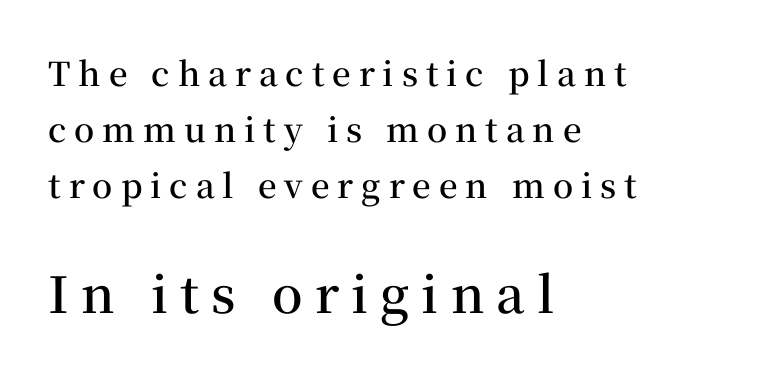
{"serif": "yes", "italic": "no", "bold": "semi", "weight": "semibold", "width": "normal", "stroke_contrast": "medium", "x_height": "medium", "monospaced": "no", "underline": "no", "align": "left", "line_spacing": "normal", "line_spacing_ratio": 1.69, "letter_spacing": "wide", "letter_spacing_em": 0.24, "larger_block": "second", "size_ratio": 1.52, "glyph_px": 50}
